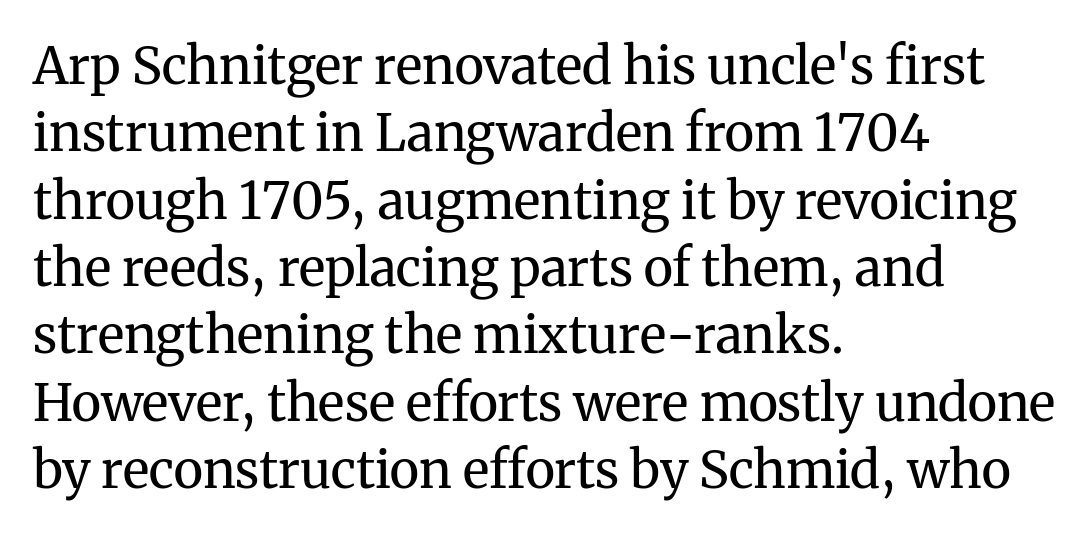
Q: Is the text bold? A: No.
Q: Is the text italic (slanted)? A: No, it is upright.
Q: Is the typeface a serif or a sans-serif typeface? A: Serif.
Q: Is the text underlined? A: No.
Q: How is the paragraph aligned? A: Left-aligned.
Q: Is the spacing between letters normal or unusually wide? A: Normal.
Q: Is the spacing between lines tight, normal or loose? A: Normal.
Q: Width (condensed, normal, or wide)? A: Normal.
Q: Stroke contrast? A: Medium.
Q: x-height? A: Medium.
Q: Monospaced? A: No.
